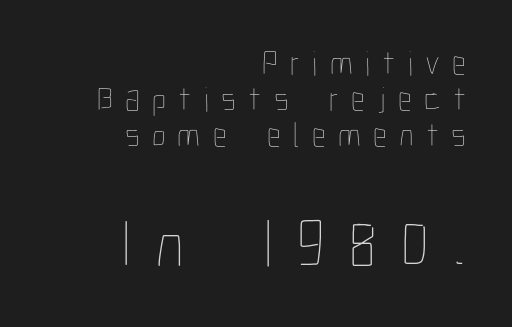
This rendering features lettering with no underline. Letter spacing: wide. The letterforms sit at book weight or below. Whoever set this chose condensed vertical rhythm over breathing room. When letters stand straight like this, we call the style roman or upright. A flush-right, rag-left setting is used for this passage.
